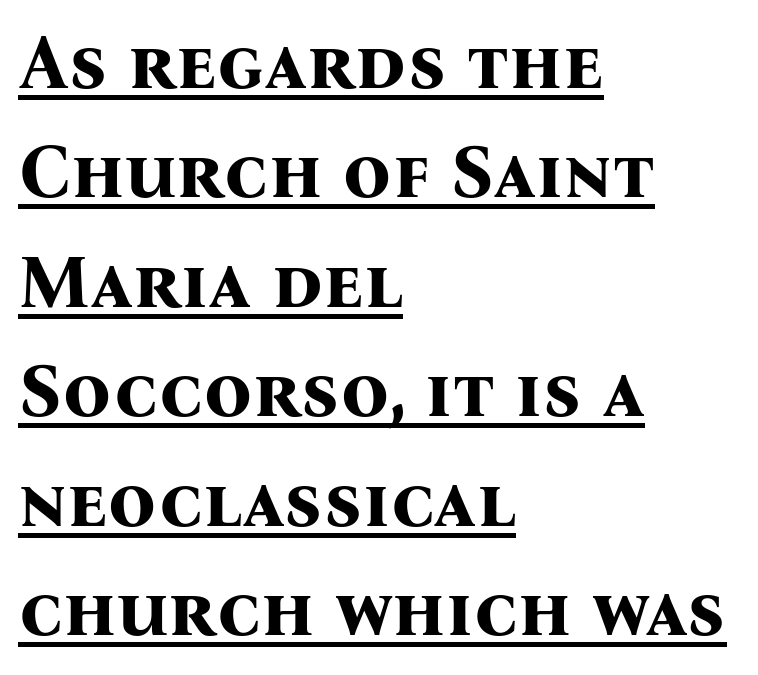
The image shows 75 px bold serif type, upright; set left-aligned, normal line spacing (1.46x), normal letter spacing, underlined; medium stroke contrast and a medium x-height.
